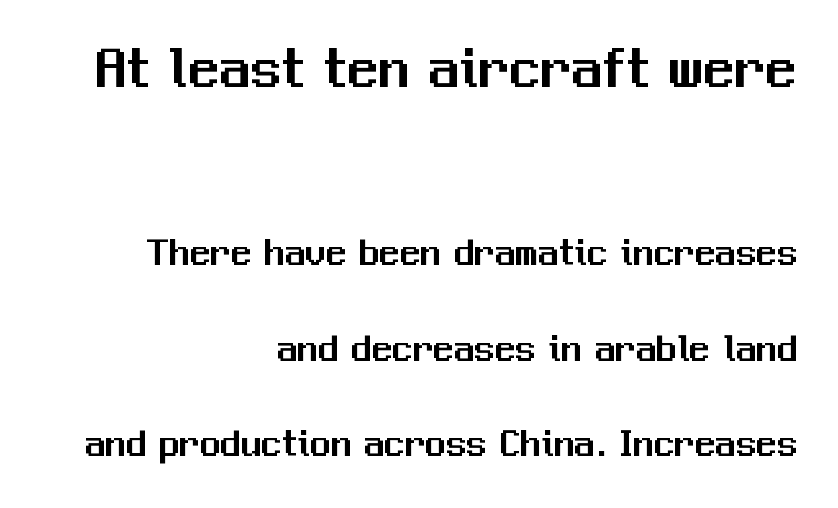
The image shows 62 px sans-serif type, upright; set right-aligned, loose line spacing (2.33x), normal letter spacing, not underlined; the first (top) block is 1.51x larger; medium stroke contrast and a medium x-height.
